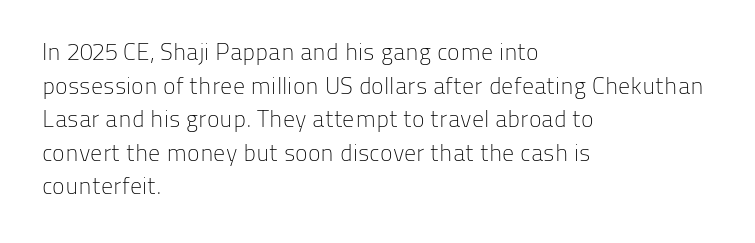
Does the copy run flush right? No — it runs flush left. Does extra space separate the letters? No, they use regular spacing. The letters look calm and open, with moderate or lighter stems. Beneath every word, the page is bare. Normally led — the rows are evenly, conventionally spaced.
